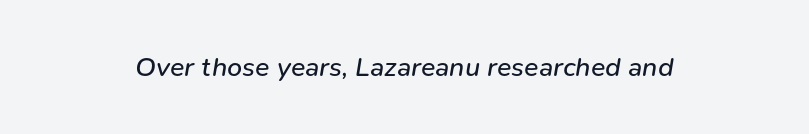
Rendered with sloped, italic letterforms. The strokes carry an ordinary text weight at most. How are the letters spaced? Ordinarily, with no added tracking. The zone under the glyphs is completely vacant.
